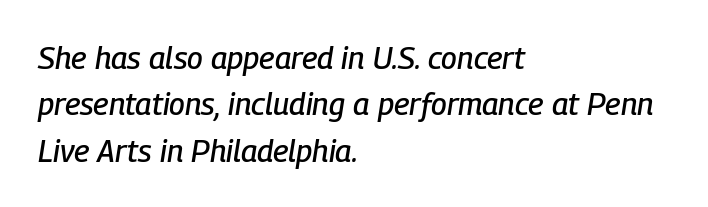
Descenders hang freely into open space. The axis of the letterforms is tilted away from vertical. The line texture is even and compact thanks to regular tracking. Vertically, the passage feels balanced, rows spaced as you'd expect.
